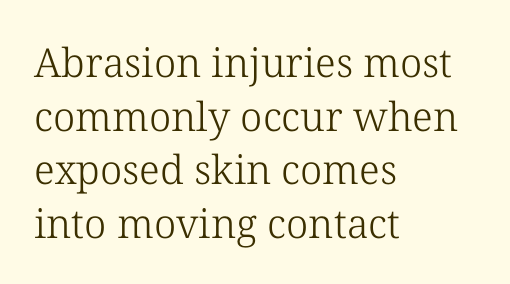
{"serif": "yes", "italic": "no", "bold": "no", "weight": "light", "width": "normal", "stroke_contrast": "low", "x_height": "medium", "monospaced": "no", "underline": "no", "align": "left", "line_spacing": "normal", "line_spacing_ratio": 1.34, "letter_spacing": "normal", "letter_spacing_em": 0.0, "glyph_px": 40}
